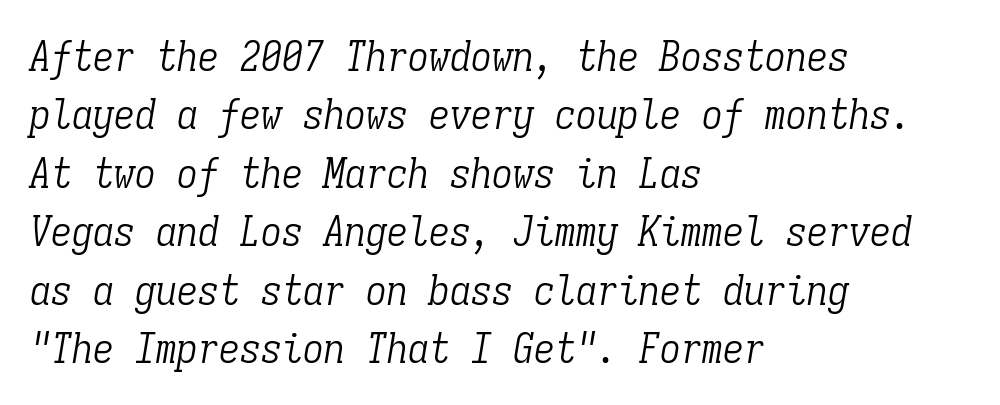
Q: Is the text bold? A: No.
Q: Is the text italic (slanted)? A: Yes, it leans right by about 9 degrees.
Q: Is the typeface a serif or a sans-serif typeface? A: Serif.
Q: Is the text underlined? A: No.
Q: How is the paragraph aligned? A: Left-aligned.
Q: Is the spacing between letters normal or unusually wide? A: Normal.
Q: Is the spacing between lines tight, normal or loose? A: Normal.
Q: Width (condensed, normal, or wide)? A: Condensed.
Q: Stroke contrast? A: Low.
Q: x-height? A: Medium.
Q: Monospaced? A: Yes.
